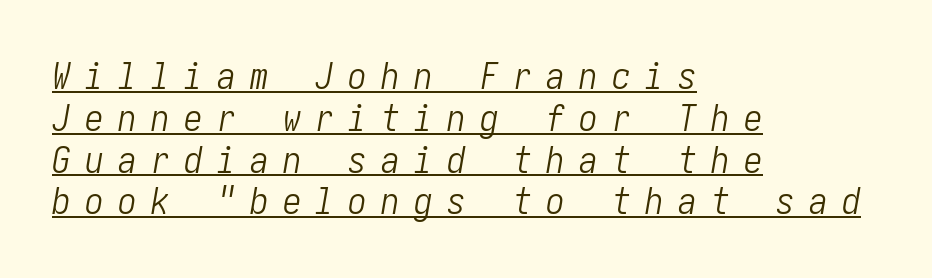
The image shows 37 px light, condensed type, italic (leaning right); set left-aligned, tight line spacing (1.13x), unusually wide letter spacing (+0.39 em), underlined; low stroke contrast and a medium x-height.
